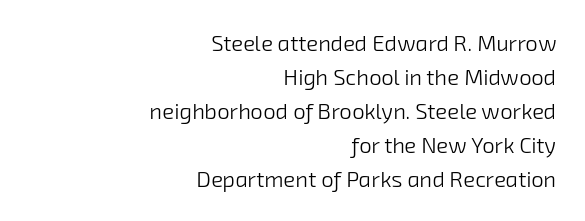
{"bold": "no", "underline": "no", "align": "right", "line_spacing": "normal", "line_spacing_ratio": 1.54, "letter_spacing": "normal", "letter_spacing_em": 0.0, "glyph_px": 22}
